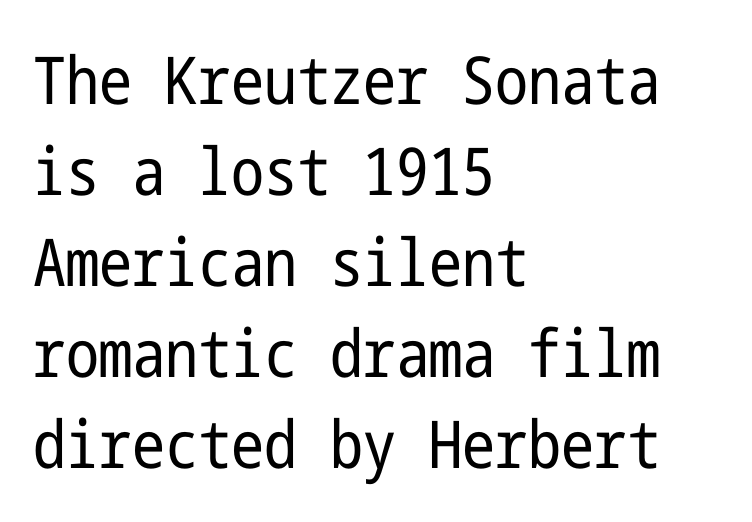
Q: Is the text bold? A: No.
Q: Is the text italic (slanted)? A: No, it is upright.
Q: Is the typeface a serif or a sans-serif typeface? A: Sans-serif.
Q: Is the text underlined? A: No.
Q: How is the paragraph aligned? A: Left-aligned.
Q: Is the spacing between letters normal or unusually wide? A: Normal.
Q: Is the spacing between lines tight, normal or loose? A: Normal.
Q: Width (condensed, normal, or wide)? A: Condensed.
Q: Stroke contrast? A: Low.
Q: x-height? A: Medium.
